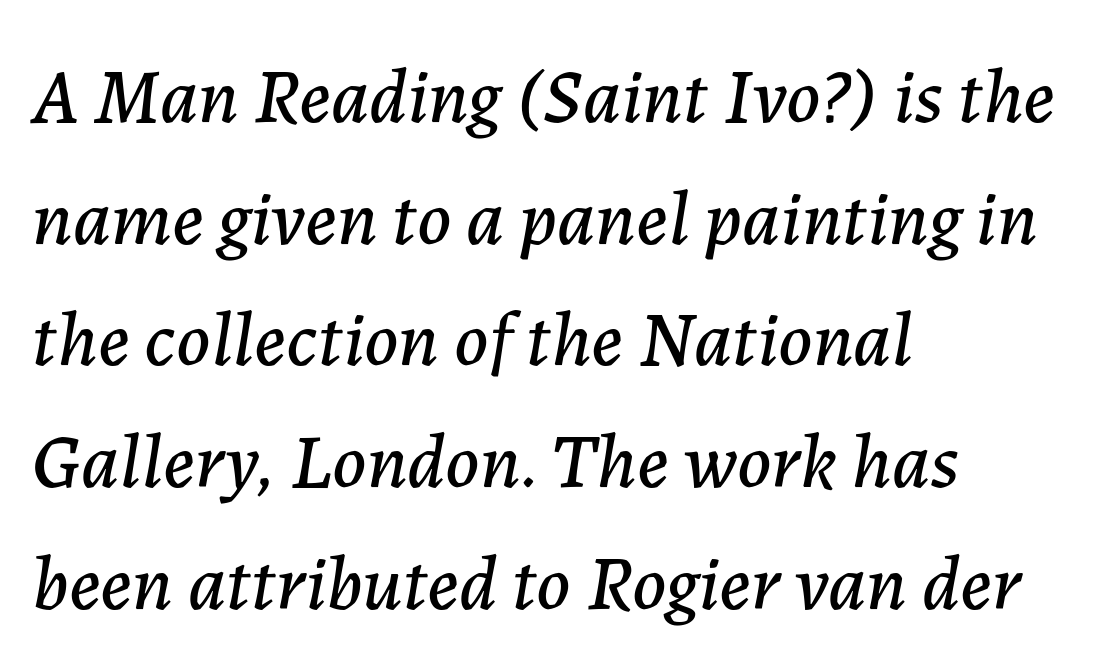
Q: Is the text italic (slanted)? A: Yes, it leans right by about 7 degrees.
Q: Is the text underlined? A: No.
Q: How is the paragraph aligned? A: Left-aligned.
Q: Is the spacing between letters normal or unusually wide? A: Normal.
Q: Is the spacing between lines tight, normal or loose? A: Normal.
Q: Width (condensed, normal, or wide)? A: Normal.
Q: Stroke contrast? A: Low.
Q: x-height? A: Medium.
Q: Monospaced? A: No.
